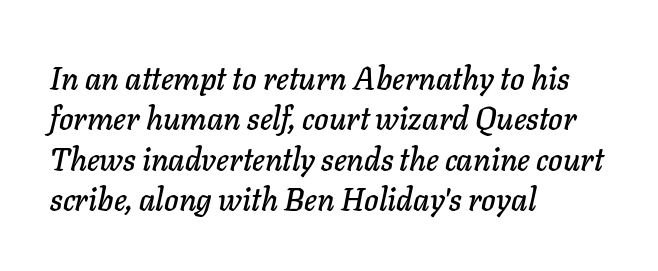
The letters sit at their default tracking, neither squeezed nor spread. Notice how the stems are inclined rather than vertical — that's the hallmark of italics. Do the characters align in a grid? No, the font is proportional. Normally led — the rows are evenly, conventionally spaced. The string is rendered with underlining switched off. Visually the block forms a straight wall on the left and a jagged coastline on the right.
